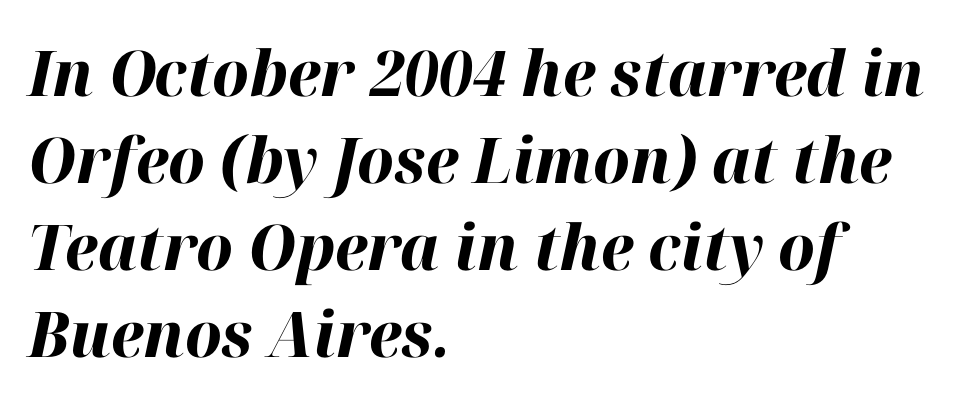
One glance says typical: line gaps are just what's usual. The lettering tilts uniformly, giving the passage an italic look. Summary of weight: heavy, a full bold. Does the copy run flush right? No — it runs flush left. These lines are rendered in a variable-pitch font.
